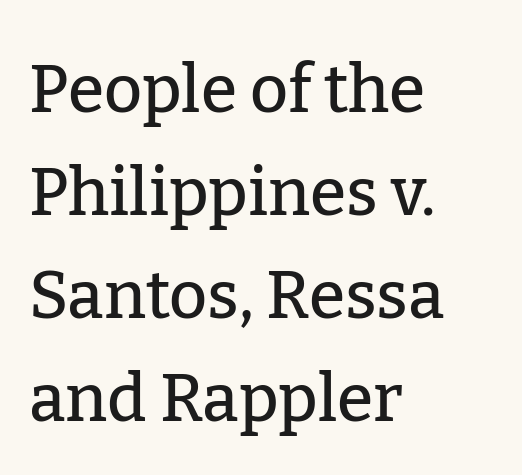
{"serif": "yes", "italic": "no", "width": "normal", "stroke_contrast": "low", "x_height": "medium", "monospaced": "no", "underline": "no", "align": "left", "line_spacing": "normal", "line_spacing_ratio": 1.56, "letter_spacing": "normal", "letter_spacing_em": 0.0, "glyph_px": 66}
